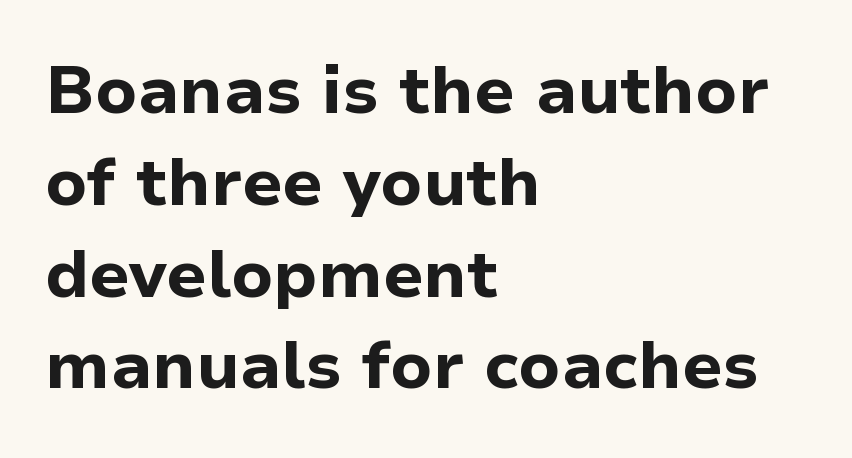
The image shows 67 px bold sans-serif type, upright; set left-aligned, normal line spacing (1.37x), normal letter spacing, not underlined; low stroke contrast and a medium x-height.
